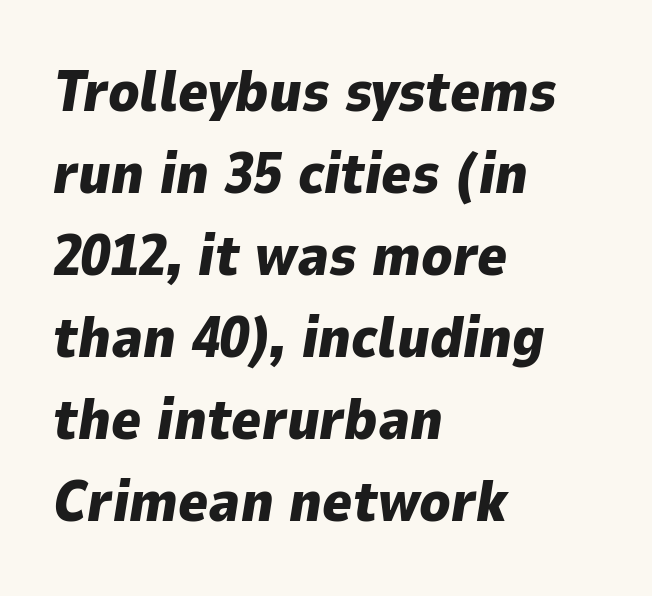
The image shows 57 px heavy type, italic (leaning right); set left-aligned, normal line spacing (1.44x), normal letter spacing, not underlined; low stroke contrast and a medium x-height.
